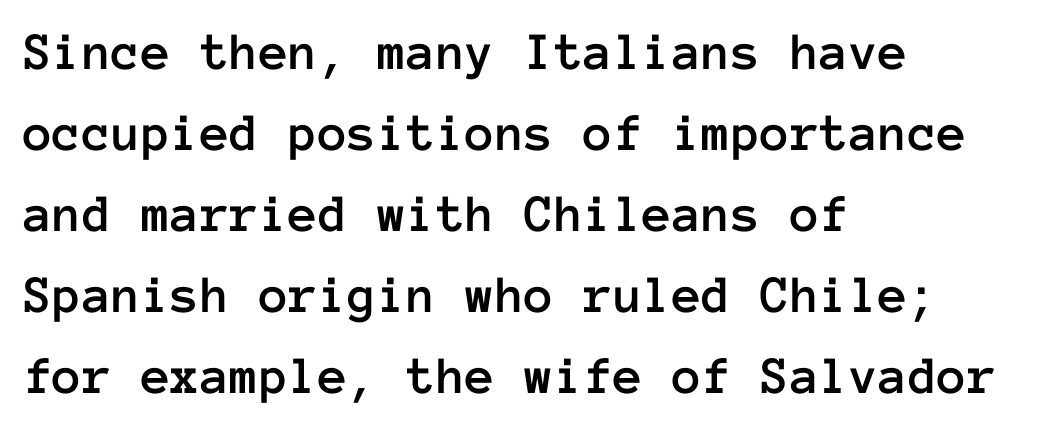
The image shows 54 px text type, upright, monospaced; set left-aligned, normal line spacing (1.5x), normal letter spacing, not underlined; low stroke contrast and a medium x-height.
